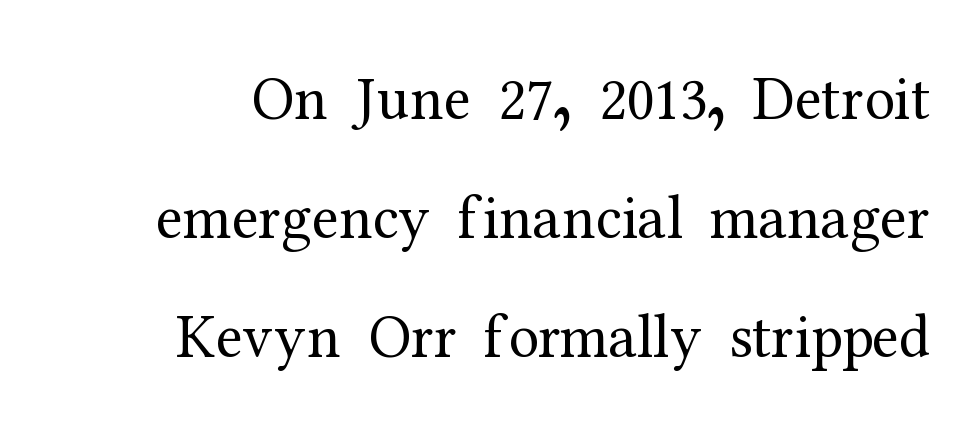
The image shows 61 px regular-weight serif type, upright; set loose line spacing (1.95x), normal letter spacing, not underlined; medium stroke contrast and a medium x-height.
